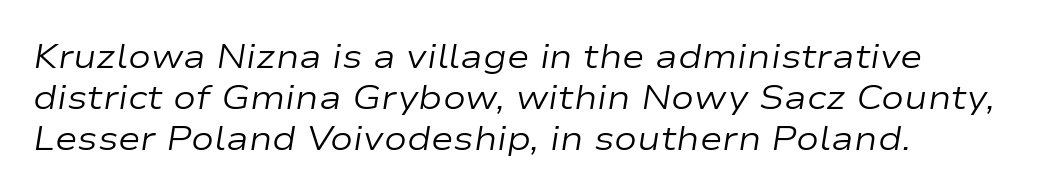
The image shows 34 px regular-weight, wide type, italic (leaning right); set left-aligned, line spacing 1.21x, normal letter spacing, not underlined; low stroke contrast and a medium x-height.
